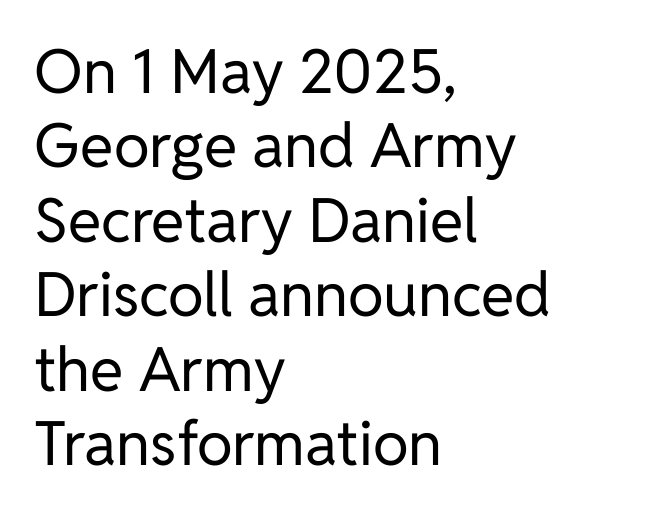
Q: Is the text bold? A: No.
Q: Is the text italic (slanted)? A: No, it is upright.
Q: Is the typeface a serif or a sans-serif typeface? A: Sans-serif.
Q: Is the text underlined? A: No.
Q: How is the paragraph aligned? A: Left-aligned.
Q: Is the spacing between letters normal or unusually wide? A: Normal.
Q: Width (condensed, normal, or wide)? A: Normal.
Q: Stroke contrast? A: Low.
Q: x-height? A: Medium.
Q: Monospaced? A: No.
